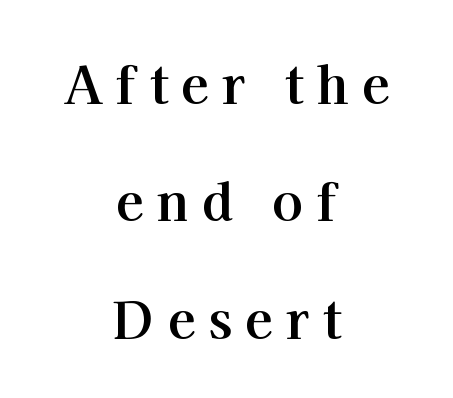
Q: Is the text bold? A: Yes.
Q: Is the text italic (slanted)? A: No, it is upright.
Q: Is the typeface a serif or a sans-serif typeface? A: Serif.
Q: Is the text underlined? A: No.
Q: How is the paragraph aligned? A: Centered.
Q: Is the spacing between letters normal or unusually wide? A: Unusually wide.
Q: Is the spacing between lines tight, normal or loose? A: Loose.
Q: Width (condensed, normal, or wide)? A: Normal.
Q: Stroke contrast? A: High.
Q: x-height? A: Medium.
Q: Monospaced? A: No.
